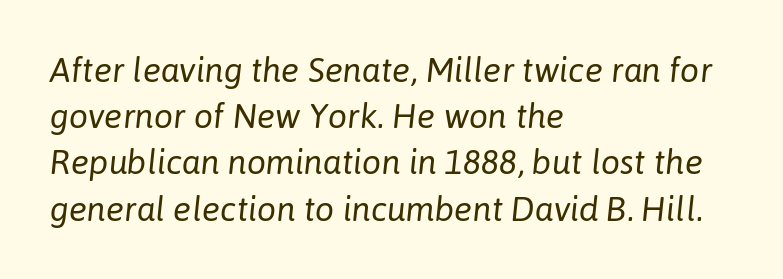
Q: Is the text bold? A: No.
Q: Is the text italic (slanted)? A: Yes, it leans right by about 6 degrees.
Q: Is the text underlined? A: No.
Q: How is the paragraph aligned? A: Left-aligned.
Q: Is the spacing between letters normal or unusually wide? A: Normal.
Q: Is the spacing between lines tight, normal or loose? A: Normal.
Q: Width (condensed, normal, or wide)? A: Normal.
Q: Stroke contrast? A: Low.
Q: x-height? A: Medium.
Q: Monospaced? A: No.
